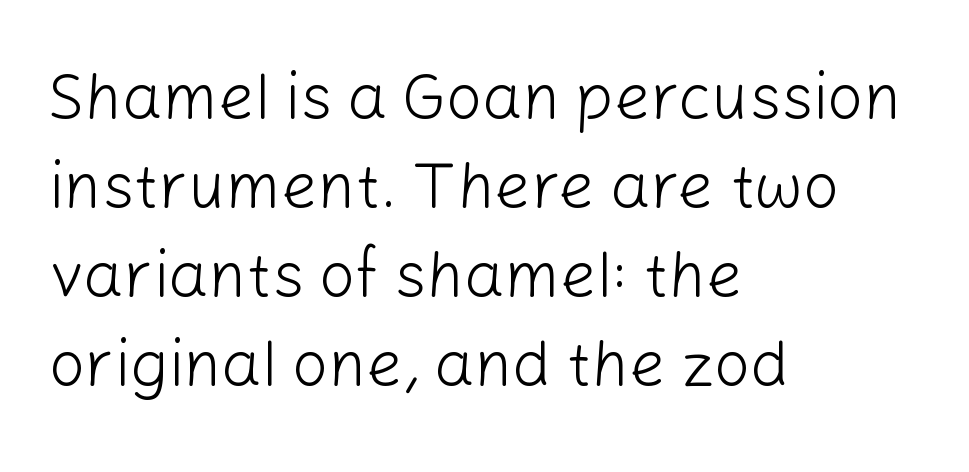
The letters carry no serifs — their stems end cleanly without finishing strokes. The strip under each line holds only bare page. Visually the block forms a straight wall on the left and a jagged coastline on the right. Heft: none added — not bold.
